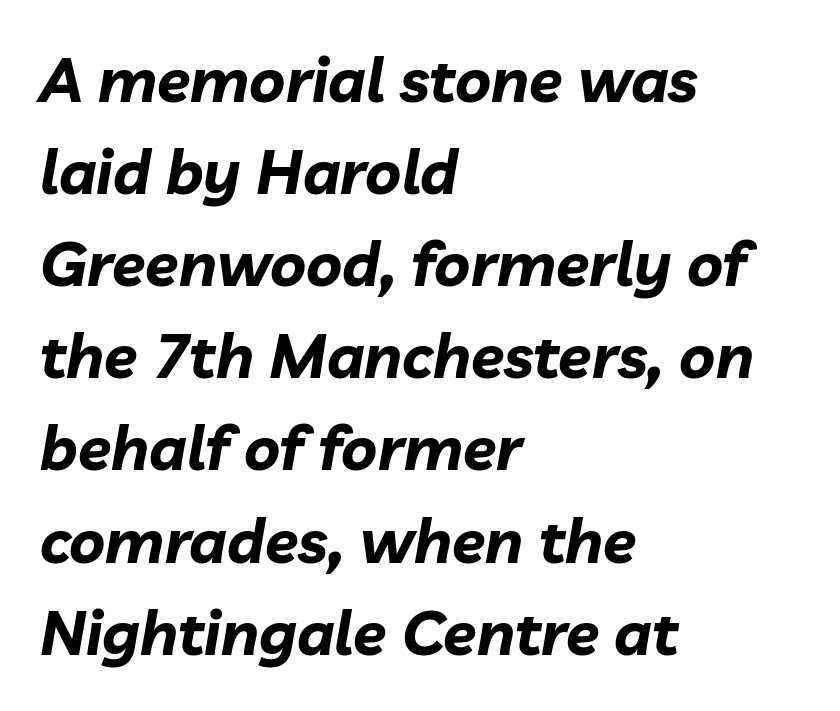
Q: Is the text bold? A: Yes.
Q: Is the text italic (slanted)? A: Yes, it leans right by about 10 degrees.
Q: Is the text underlined? A: No.
Q: How is the paragraph aligned? A: Left-aligned.
Q: Is the spacing between letters normal or unusually wide? A: Normal.
Q: Is the spacing between lines tight, normal or loose? A: Normal.
Q: Width (condensed, normal, or wide)? A: Normal.
Q: Stroke contrast? A: Low.
Q: x-height? A: Medium.
Q: Monospaced? A: No.
